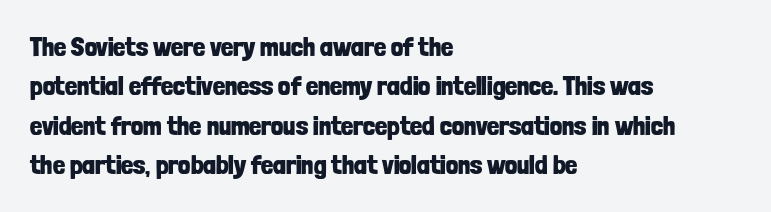
The line texture is even and compact thanks to regular tracking. Notice how the passage keeps a crisp vertical edge on the left only. Rendered with straight, roman letterforms. A bare baseline throughout the passage. One glance says typical: line gaps are just what's usual.
